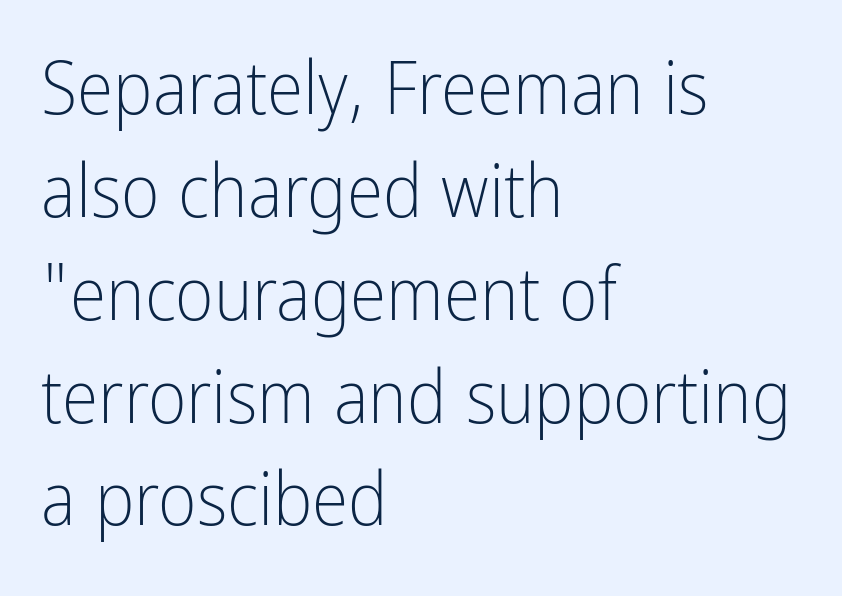
The image shows 74 px light, condensed sans-serif type, upright; set left-aligned, normal line spacing (1.39x), normal letter spacing, not underlined; low stroke contrast and a medium x-height.
